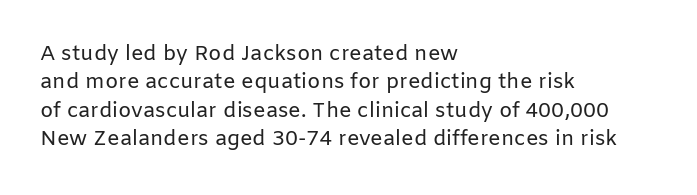
Q: Is the text bold? A: No.
Q: Is the text italic (slanted)? A: No, it is upright.
Q: Is the text underlined? A: No.
Q: How is the paragraph aligned? A: Left-aligned.
Q: Is the spacing between letters normal or unusually wide? A: Normal.
Q: Is the spacing between lines tight, normal or loose? A: Normal.
